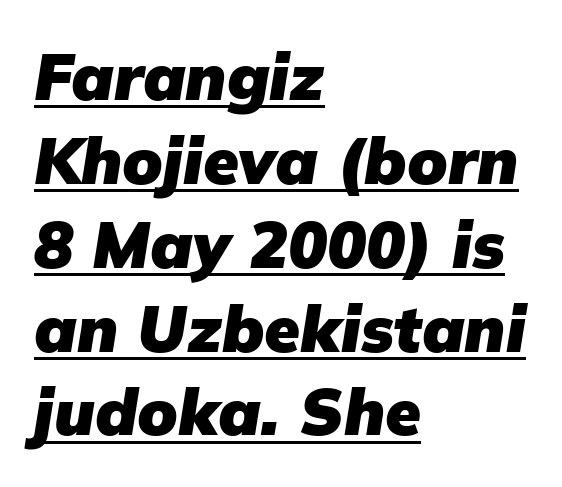
The image shows 65 px heavy type, italic (leaning right); set left-aligned, normal line spacing (1.29x), normal letter spacing, underlined; low stroke contrast and a medium x-height.
